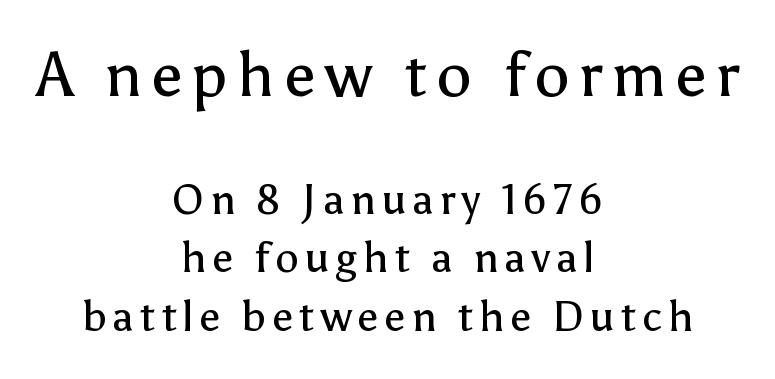
The passage is arranged like a title page — every line centered. Descender tails drop into unmarked territory. The block of text has a typical density, with ordinary space between rows. This is sans-serif lettering, the kind often seen on screens and signage. This sample has the flowing, uneven cadence of proportional lettering.
